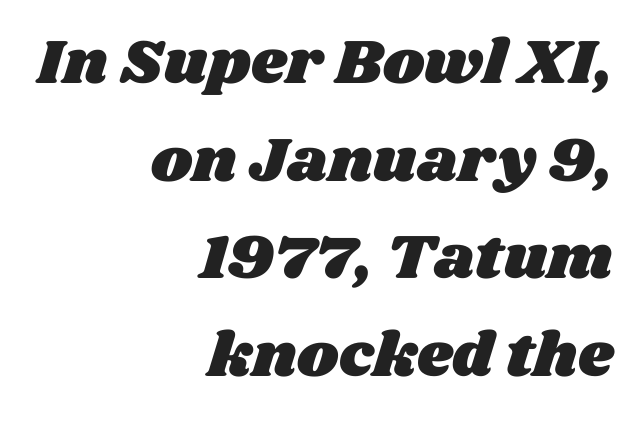
Q: Is the text underlined? A: No.
Q: How is the paragraph aligned? A: Right-aligned.
Q: Is the spacing between letters normal or unusually wide? A: Normal.
Q: Is the spacing between lines tight, normal or loose? A: Normal.
Q: Width (condensed, normal, or wide)? A: Wide.
Q: Stroke contrast? A: Medium.
Q: x-height? A: Large.
Q: Monospaced? A: No.
